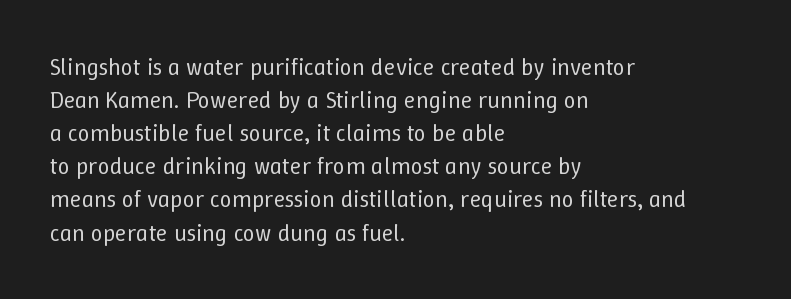
Q: Is the text bold? A: No.
Q: Is the text italic (slanted)? A: No, it is upright.
Q: Is the text underlined? A: No.
Q: How is the paragraph aligned? A: Left-aligned.
Q: Is the spacing between letters normal or unusually wide? A: Normal.
Q: Is the spacing between lines tight, normal or loose? A: Normal.
